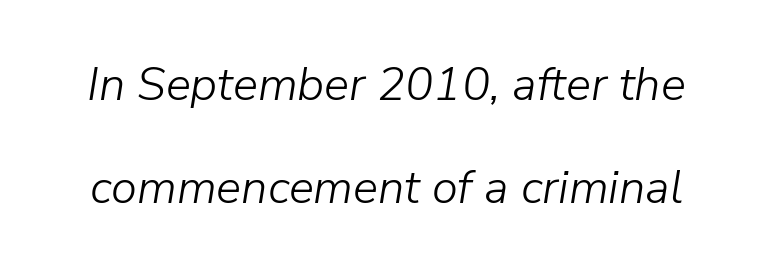
The image shows 47 px light type, italic (leaning right); set loose line spacing (2.2x), normal letter spacing, not underlined; low stroke contrast and a medium x-height.
